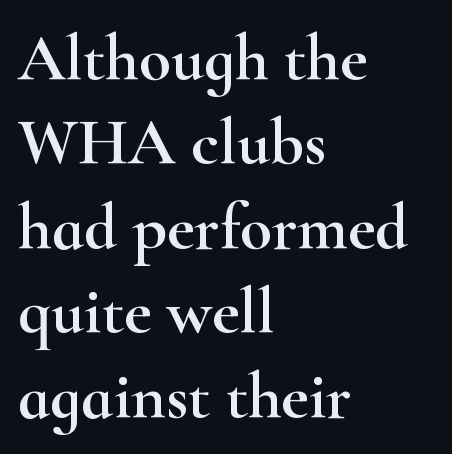
{"serif": "yes", "italic": "no", "width": "wide", "stroke_contrast": "high", "x_height": "small", "monospaced": "no", "underline": "no", "align": "left", "line_spacing": "normal", "line_spacing_ratio": 1.28, "letter_spacing": "normal", "letter_spacing_em": 0.0, "glyph_px": 66}
